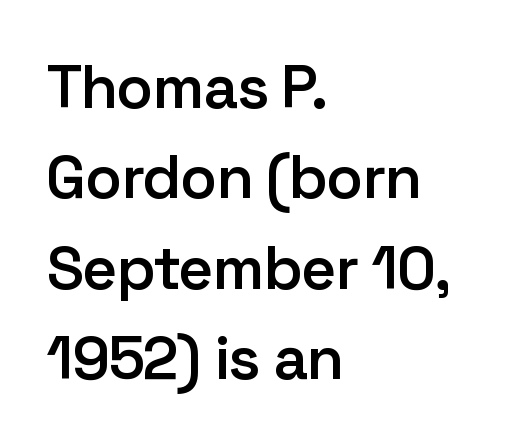
{"serif": "no", "italic": "no", "bold": "semi", "weight": "semibold", "width": "normal", "stroke_contrast": "low", "x_height": "medium", "monospaced": "no", "underline": "no", "align": "left", "line_spacing": "normal", "line_spacing_ratio": 1.48, "letter_spacing": "normal", "letter_spacing_em": 0.0, "glyph_px": 61}
